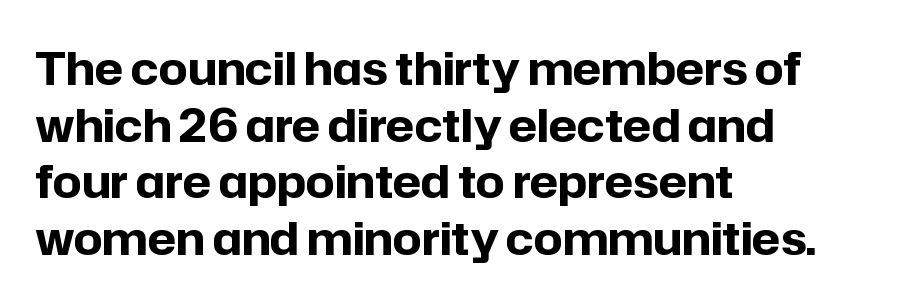
{"serif": "no", "italic": "no", "bold": "yes", "weight": "bold", "width": "normal", "stroke_contrast": "low", "x_height": "medium", "monospaced": "no", "underline": "no", "align": "left", "line_spacing": "normal", "line_spacing_ratio": 1.26, "letter_spacing": "normal", "letter_spacing_em": 0.0, "glyph_px": 45}
